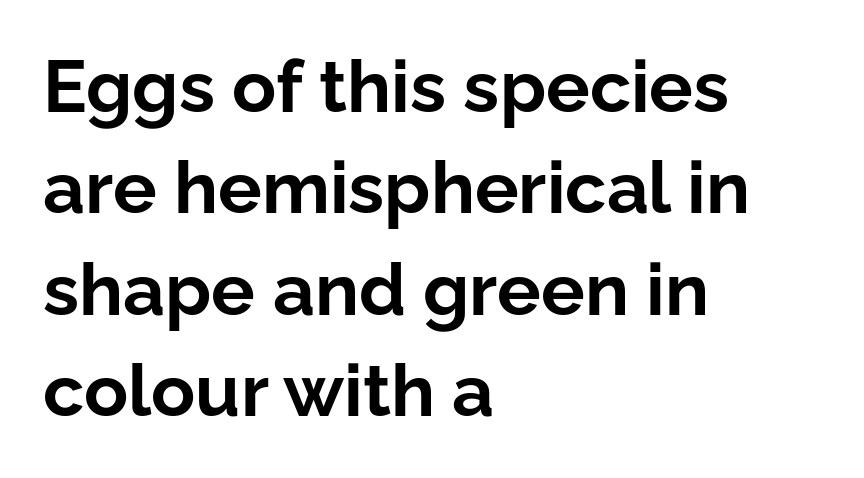
These lines are set flush left with a ragged right edge. Characters remain perfectly vertical along every line. Compared with typical paragraphs, the rows here are spaced about the same. I'd describe the lettering as bold — thick and assertive. Tracking here is standard; glyphs follow each other at the usual distance. The gap between lines stays unmarked.
